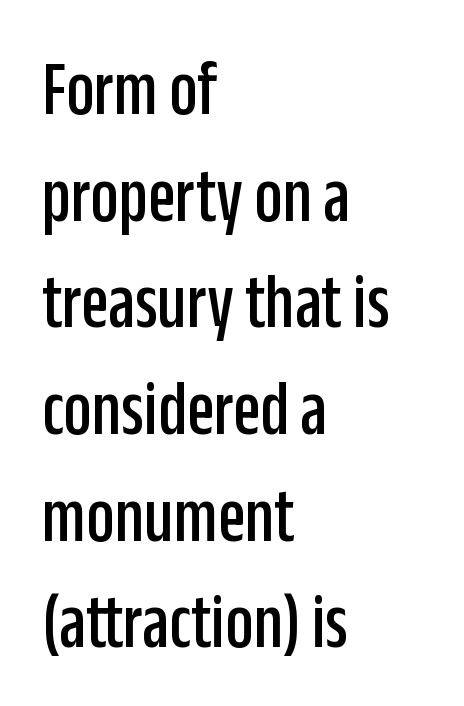
The image shows 79 px condensed sans-serif type, upright; set left-aligned, normal line spacing (1.35x), normal letter spacing, not underlined; low stroke contrast and a large x-height.
